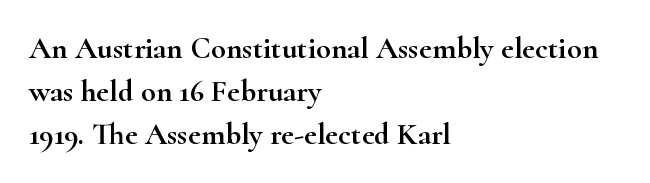
Q: Is the text italic (slanted)? A: No, it is upright.
Q: Is the typeface a serif or a sans-serif typeface? A: Serif.
Q: Is the text underlined? A: No.
Q: How is the paragraph aligned? A: Left-aligned.
Q: Is the spacing between letters normal or unusually wide? A: Normal.
Q: Is the spacing between lines tight, normal or loose? A: Normal.
Q: Width (condensed, normal, or wide)? A: Wide.
Q: Stroke contrast? A: High.
Q: x-height? A: Small.
Q: Monospaced? A: No.
